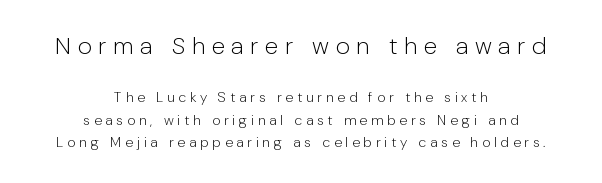
{"italic": "no", "bold": "no", "underline": "no", "align": "center", "line_spacing": "normal", "line_spacing_ratio": 1.62, "letter_spacing": "wide", "letter_spacing_em": 0.28, "larger_block": "first", "size_ratio": 1.71, "glyph_px": 24}
